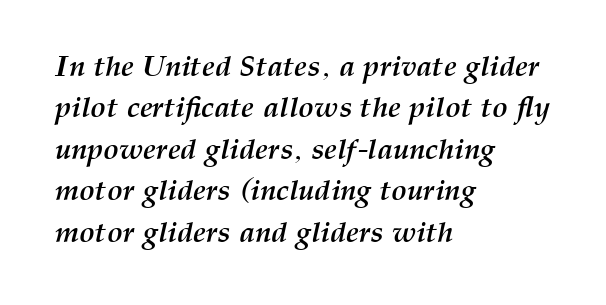
The image shows 29 px semibold type, italic (leaning right); set left-aligned, normal line spacing (1.43x), normal letter spacing, not underlined; medium stroke contrast and a medium x-height.
